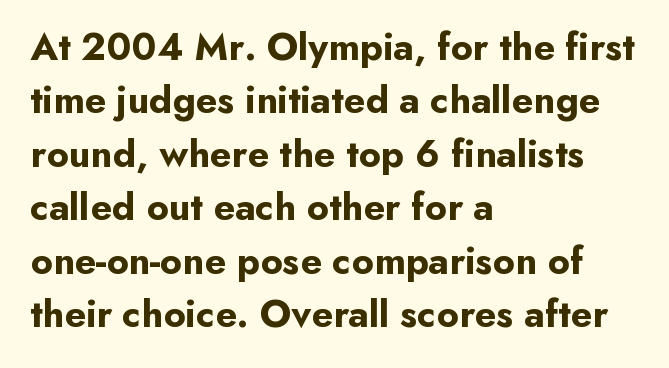
Q: Is the text bold? A: Yes.
Q: Is the text italic (slanted)? A: No, it is upright.
Q: Is the typeface a serif or a sans-serif typeface? A: Sans-serif.
Q: Is the text underlined? A: No.
Q: How is the paragraph aligned? A: Left-aligned.
Q: Is the spacing between letters normal or unusually wide? A: Normal.
Q: Is the spacing between lines tight, normal or loose? A: Normal.
Q: Width (condensed, normal, or wide)? A: Normal.
Q: Stroke contrast? A: Low.
Q: x-height? A: Small.
Q: Monospaced? A: No.
